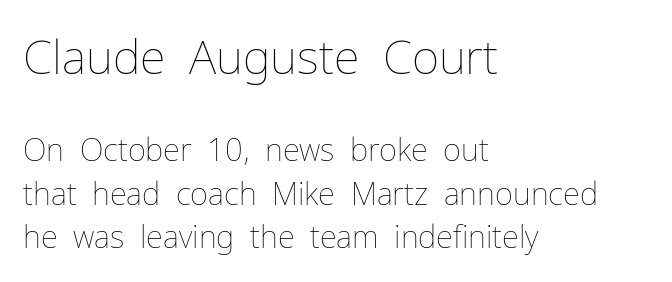
{"italic": "no", "bold": "no", "weight": "thin", "width": "normal", "stroke_contrast": "low", "x_height": "medium", "monospaced": "no", "underline": "no", "align": "left", "line_spacing": "normal", "line_spacing_ratio": 1.41, "letter_spacing": "normal", "letter_spacing_em": 0.0, "larger_block": "first", "size_ratio": 1.52, "glyph_px": 47}
